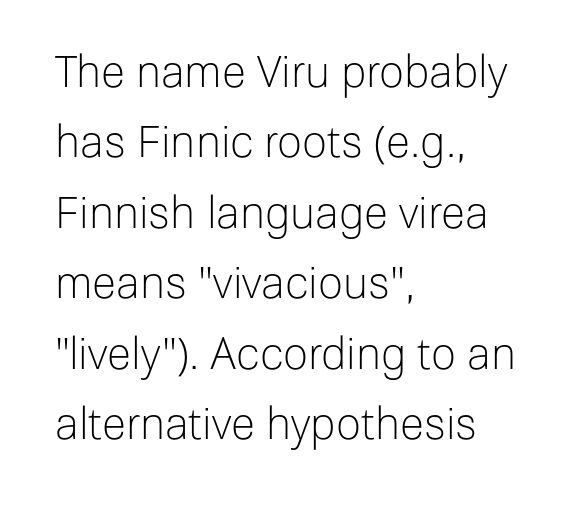
Q: Is the text bold? A: No.
Q: Is the text italic (slanted)? A: No, it is upright.
Q: Is the typeface a serif or a sans-serif typeface? A: Sans-serif.
Q: Is the text underlined? A: No.
Q: How is the paragraph aligned? A: Left-aligned.
Q: Is the spacing between letters normal or unusually wide? A: Normal.
Q: Is the spacing between lines tight, normal or loose? A: Normal.
Q: Width (condensed, normal, or wide)? A: Normal.
Q: Stroke contrast? A: Low.
Q: x-height? A: Medium.
Q: Monospaced? A: No.
